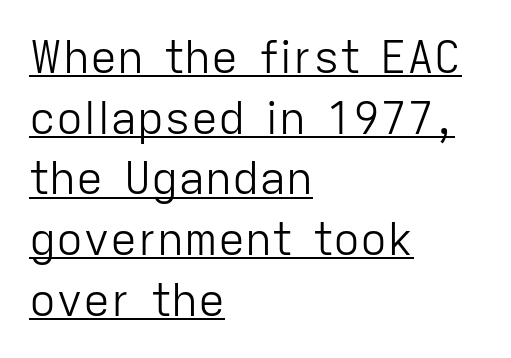
No heavy texture on the line: the type isn't bold. Nope, no serifs anywhere on these letters. Every row of glyphs begins at an identical x-position on the left. Between one letter and the next there's only the usual sliver of space. Think of a printed novel: that variable character pitch is what you see here.
